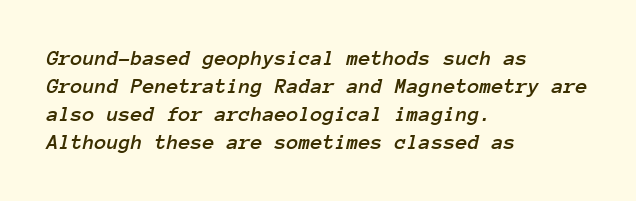
Casual observation: everything's shoved over to the left. Characters are canted at an angle relative to the baseline's perpendicular. Only glyphs here, with clear space below each row. The horizontal fit of the characters is conventional and even. These lines sit exactly where default settings would place them.
